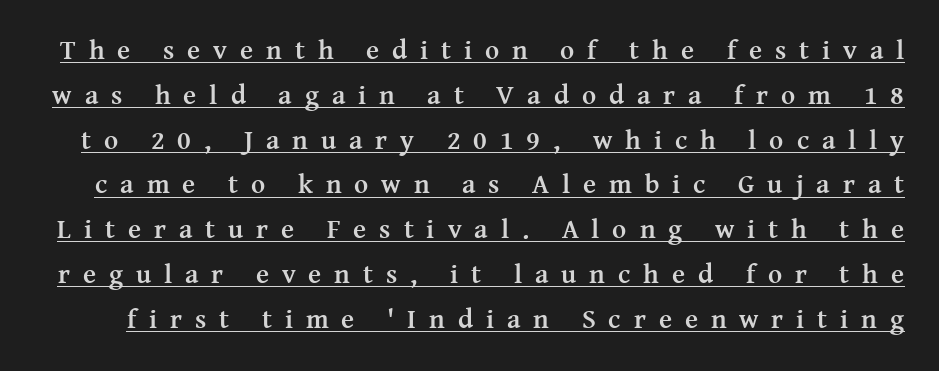
{"italic": "no", "bold": "yes", "underline": "yes", "line_spacing": "normal", "line_spacing_ratio": 1.66, "letter_spacing": "wide", "letter_spacing_em": 0.48, "glyph_px": 27}
